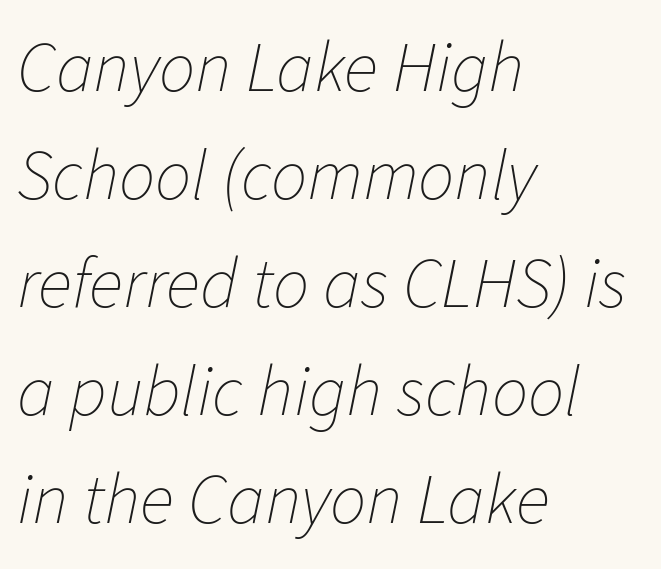
The image shows 72 px thin type, italic (leaning right); set left-aligned, normal line spacing (1.5x), normal letter spacing, not underlined; low stroke contrast and a medium x-height.
